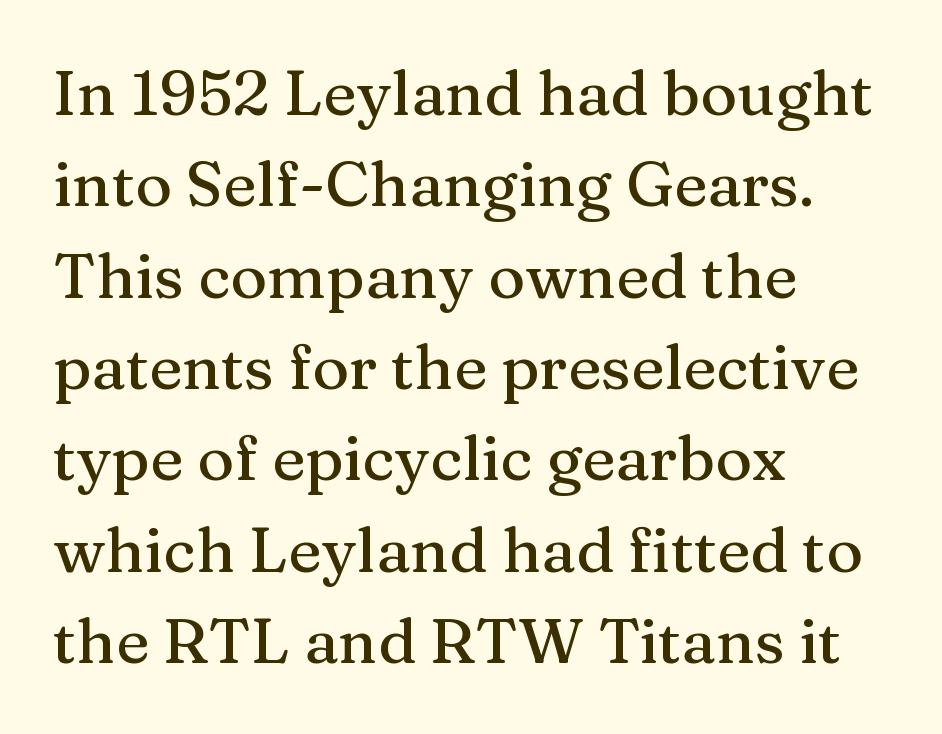
{"serif": "yes", "italic": "no", "width": "normal", "stroke_contrast": "medium", "x_height": "medium", "monospaced": "no", "underline": "no", "align": "left", "line_spacing": "normal", "line_spacing_ratio": 1.45, "letter_spacing": "normal", "letter_spacing_em": 0.0, "glyph_px": 63}
